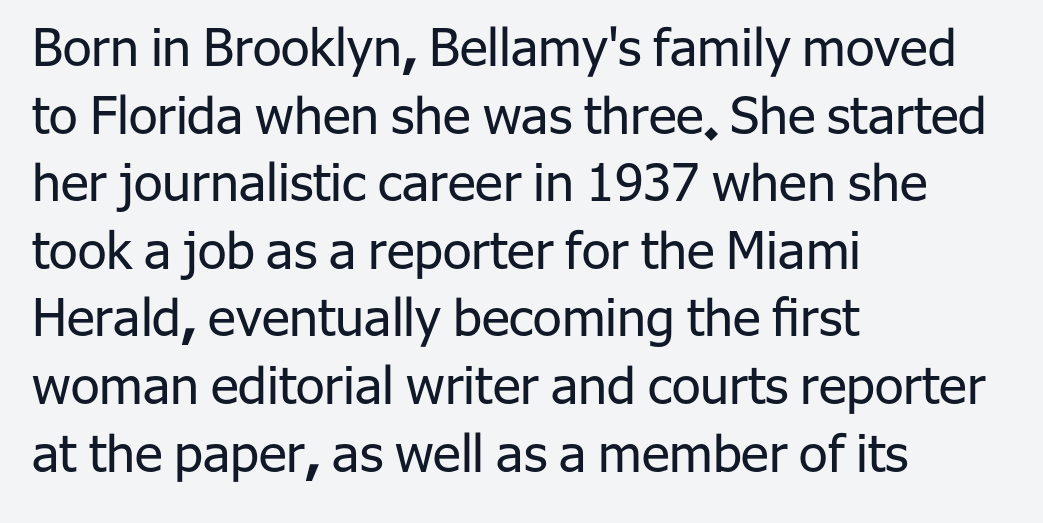
The image shows 52 px regular-weight sans-serif type, upright; set left-aligned, normal line spacing (1.3x), normal letter spacing, not underlined; low stroke contrast and a medium x-height.
